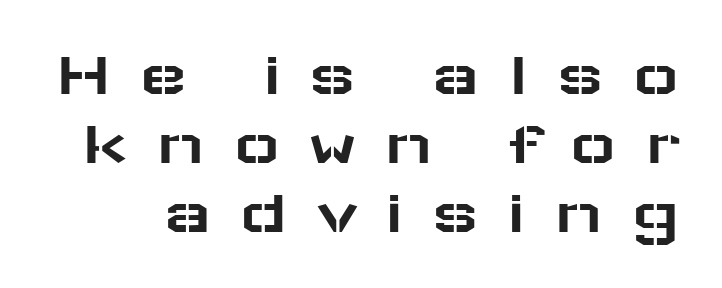
Proportional: the letters do not fall into vertical columns. Beneath every word, the page is bare. You can tell it's not italic because the verticals are truly vertical. Vertically, the passage feels compressed, each row crowding the next.
